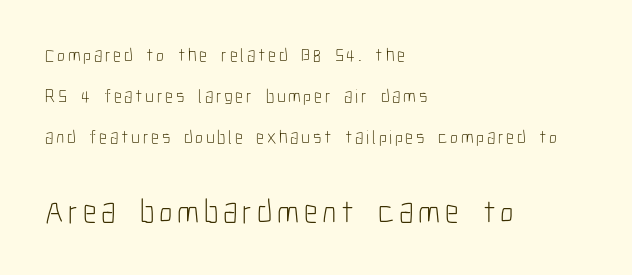
The image shows 33 px light, condensed sans-serif type, upright; set left-aligned, loose line spacing (2.17x), not underlined; the second (bottom) block is 1.74x larger; low stroke contrast and a medium x-height.
